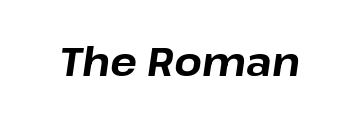
The image shows 40 px bold type, italic (leaning right); set normal letter spacing, not underlined; low stroke contrast and a medium x-height.
